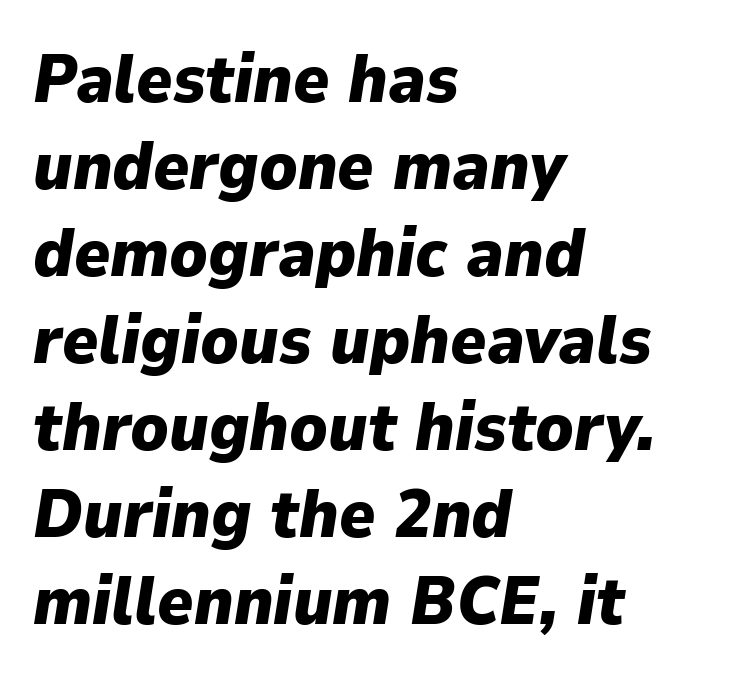
The image shows 68 px heavy type, italic (leaning right); set left-aligned, normal line spacing (1.28x), normal letter spacing, not underlined; low stroke contrast and a medium x-height.
